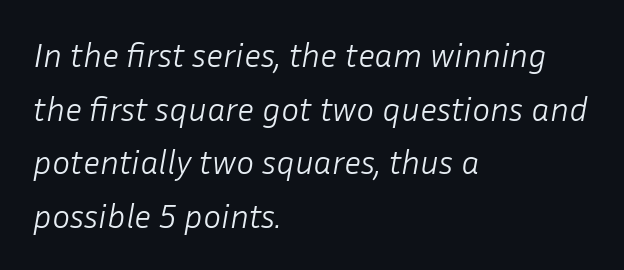
The face used here is rendered with its standard letterfit. Proportional: the letters do not fall into vertical columns. Summary of weight: not heavy and not bold. The rendering uses a moderate line-height, typical for paragraphs. A clean baseline with only descenders dipping below it. Which margin do the lines hug? The left one — the right edge is uneven.
